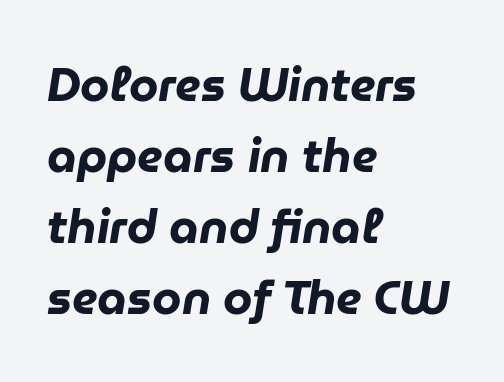
{"italic": "yes", "lean": "right", "slant_degrees": 9, "bold": "yes", "weight": "heavy", "width": "normal", "stroke_contrast": "low", "x_height": "medium", "monospaced": "no", "underline": "no", "align": "left", "line_spacing": "normal", "line_spacing_ratio": 1.51, "letter_spacing": "normal", "letter_spacing_em": 0.0, "glyph_px": 47}
